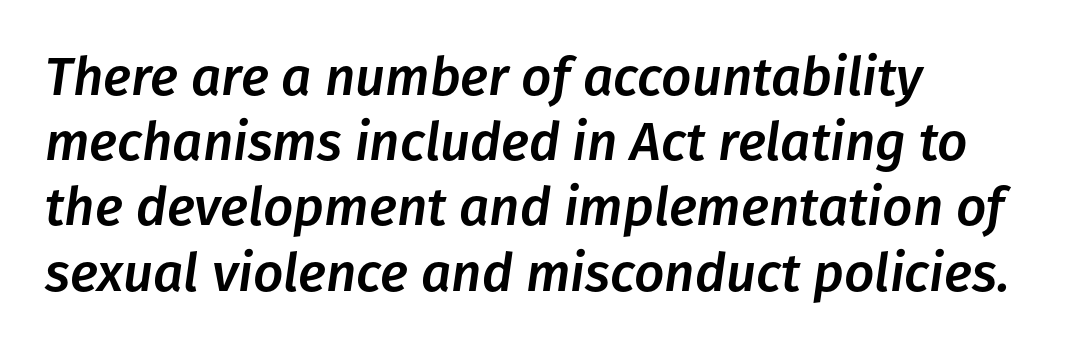
{"italic": "yes", "lean": "right", "slant_degrees": 8, "width": "normal", "stroke_contrast": "low", "x_height": "medium", "monospaced": "no", "underline": "no", "align": "left", "line_spacing_ratio": 1.23, "letter_spacing": "normal", "letter_spacing_em": 0.0, "glyph_px": 53}
